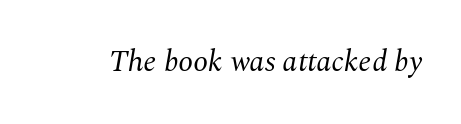
Q: Is the text bold? A: No.
Q: Is the text italic (slanted)? A: Yes, it leans right by about 10 degrees.
Q: Is the typeface a serif or a sans-serif typeface? A: Serif.
Q: Is the text underlined? A: No.
Q: Is the spacing between letters normal or unusually wide? A: Normal.
Q: Width (condensed, normal, or wide)? A: Normal.
Q: Stroke contrast? A: Medium.
Q: x-height? A: Medium.
Q: Monospaced? A: No.
